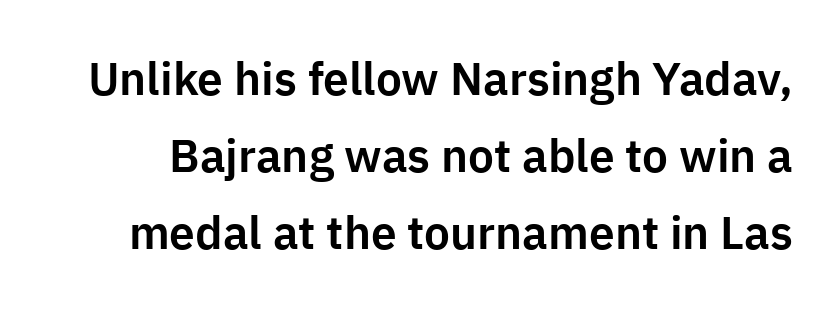
Notice how the stems are strictly vertical — no italics here. Decoration check: the copy has no underline. One glance says typical: line gaps are just what's usual. There is no visible air inserted between adjacent glyphs. Think of a printed novel: that variable character pitch is what you see here. The type family on display is of the sans-serif kind.
